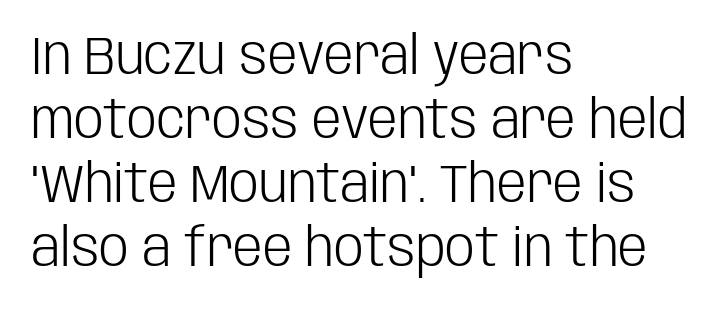
Descenders hang freely into open space. The font's upright variant was chosen for this text. Spacing verdict: proportional, widths tailored to each character. Bold? No — there's no thickening of the strokes.
